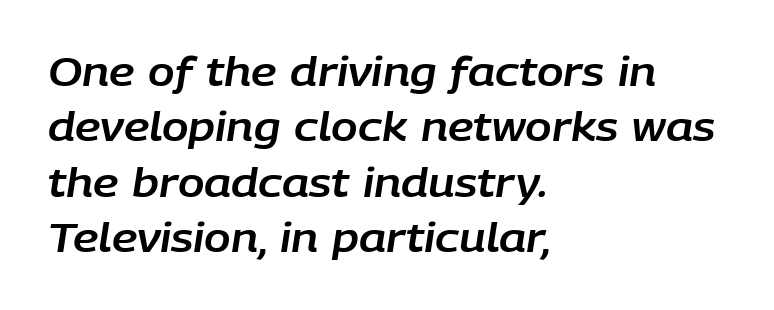
Each word holds together tightly as a unit, with standard inter-letter gaps. The space beneath each line is pristine and unruled. One glance says typical: line gaps are just what's usual. Teacher's note: observe the even left margin — that is flush-left alignment. Quick note: italic.
